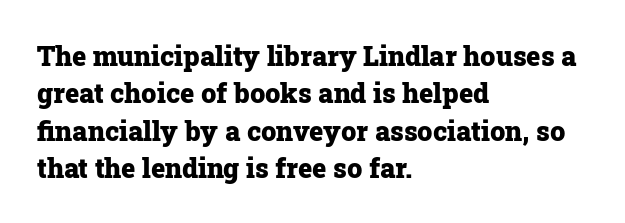
It's the straight-up-and-down kind of type. The lines are quadded left. Letter spacing: default. Rule under the text: the space is simply empty. The space between consecutive lines is moderate. Notice how thick the strokes are: this is what a full bold looks like.
